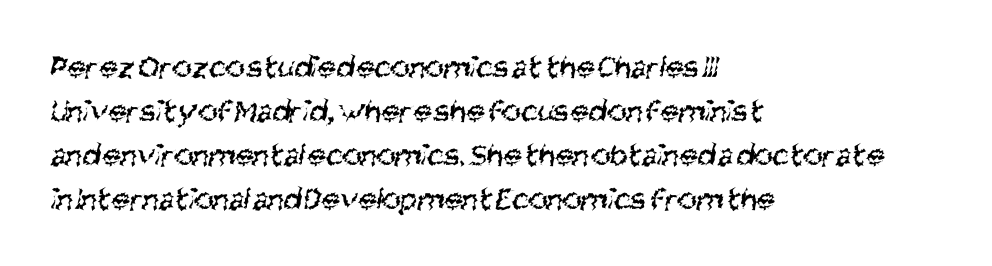
Clear beneath every line of the passage. Vertical spacing — default. Proportional: the letters do not fall into vertical columns. The typesetting does not lean heavy: it is not bold. These lines are set flush left with a ragged right edge. Type style note: lacks serifs.
